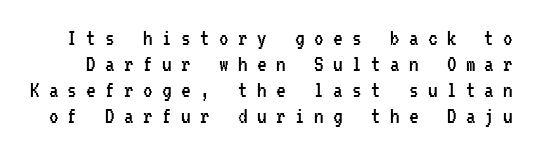
The image shows 24 px text type, upright; set tight line spacing (1.09x), unusually wide letter spacing (+0.39 em), not underlined.
